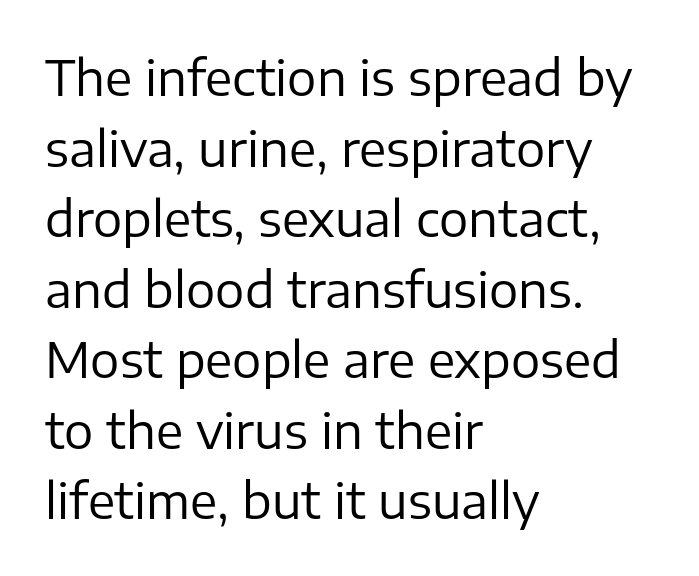
The image shows 49 px regular-weight sans-serif type, upright; set left-aligned, normal line spacing (1.44x), normal letter spacing, not underlined; low stroke contrast and a medium x-height.
